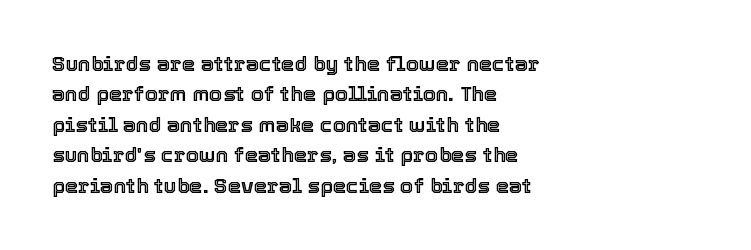
The image shows 21 px text type, upright; set left-aligned, normal line spacing (1.45x), normal letter spacing, not underlined.
